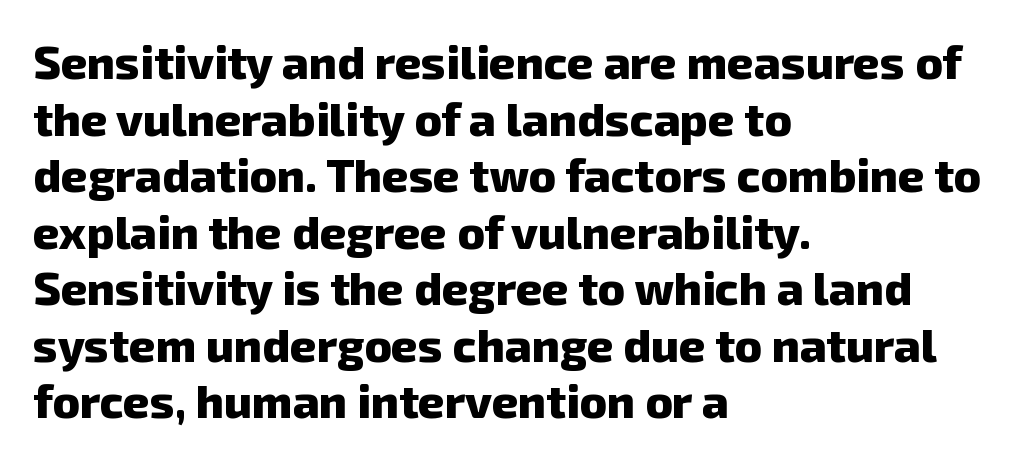
Q: Is the text bold? A: Yes.
Q: Is the typeface a serif or a sans-serif typeface? A: Sans-serif.
Q: Is the text underlined? A: No.
Q: How is the paragraph aligned? A: Left-aligned.
Q: Is the spacing between letters normal or unusually wide? A: Normal.
Q: Width (condensed, normal, or wide)? A: Normal.
Q: Stroke contrast? A: Low.
Q: x-height? A: Medium.
Q: Monospaced? A: No.
